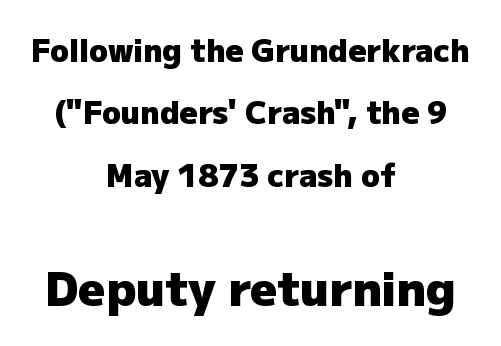
The axis of the letterforms is exactly vertical. Is the type bold? Yes — the strokes are clearly thick and heavy. In terms of letterspacing, this is plain default setting. Only glyphs here, with clear space below each row.
